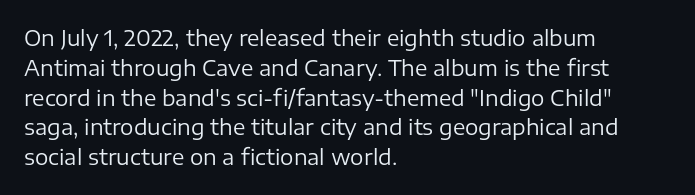
The image shows 21 px text type, upright; set left-aligned, normal line spacing (1.42x), normal letter spacing, not underlined.
